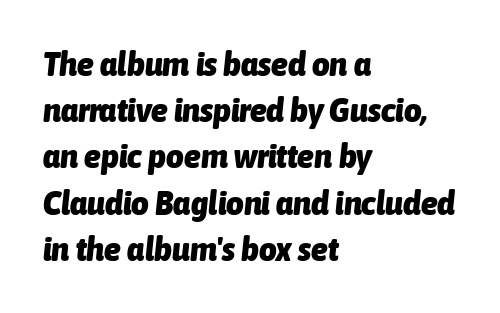
The image shows 34 px heavy, condensed type, italic (leaning right); set left-aligned, normal line spacing (1.36x), normal letter spacing, not underlined; low stroke contrast and a medium x-height.
